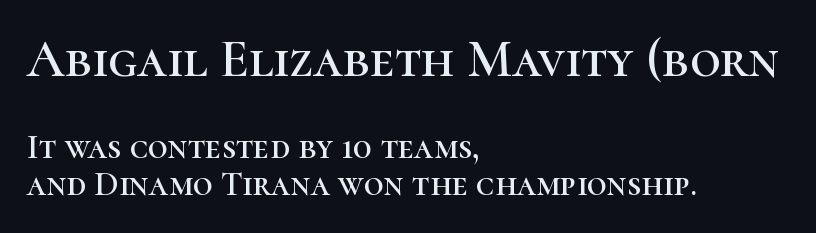
{"serif": "yes", "italic": "no", "width": "normal", "stroke_contrast": "high", "x_height": "medium", "monospaced": "no", "underline": "no", "align": "left", "line_spacing": "tight", "line_spacing_ratio": 1.05, "letter_spacing": "normal", "letter_spacing_em": 0.0, "larger_block": "first", "size_ratio": 1.51, "glyph_px": 53}
